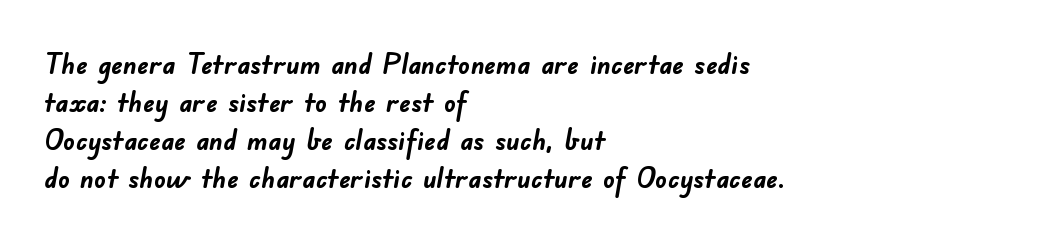
Q: Is the text bold? A: Yes.
Q: Is the typeface a serif or a sans-serif typeface? A: Sans-serif.
Q: Is the text underlined? A: No.
Q: How is the paragraph aligned? A: Left-aligned.
Q: Is the spacing between letters normal or unusually wide? A: Normal.
Q: Is the spacing between lines tight, normal or loose? A: Normal.
Q: Width (condensed, normal, or wide)? A: Normal.
Q: Stroke contrast? A: Low.
Q: x-height? A: Small.
Q: Monospaced? A: No.
